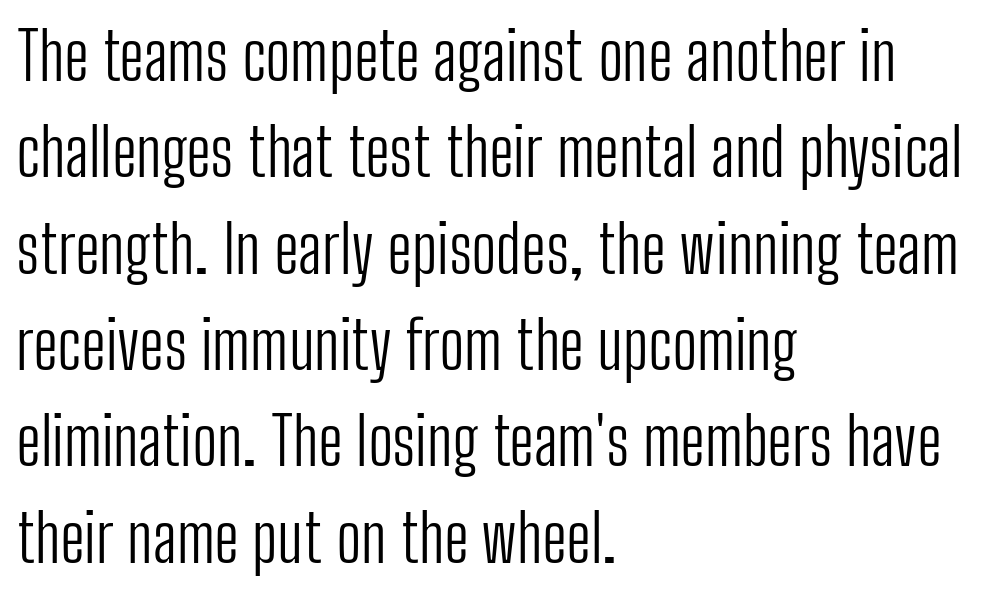
Alignment: flush left. It's the straight-up-and-down kind of type. Short note: letters normally spaced. Line spacing here is normal. Check where the strokes stop: nothing finishes them off — pure sans.
